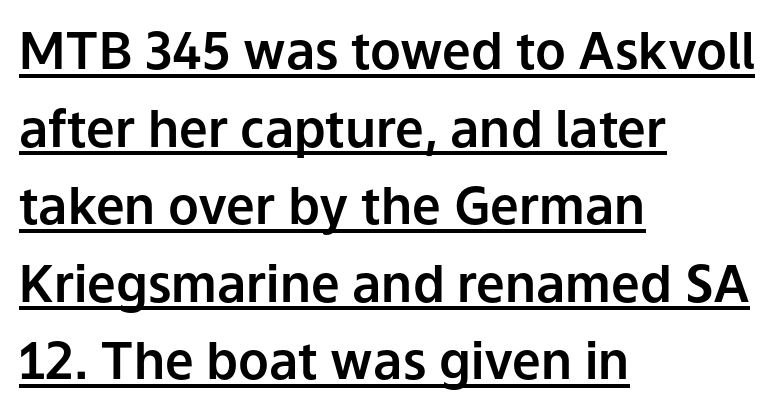
{"serif": "no", "italic": "no", "width": "normal", "stroke_contrast": "low", "x_height": "medium", "monospaced": "no", "underline": "yes", "align": "left", "line_spacing": "normal", "line_spacing_ratio": 1.52, "letter_spacing": "normal", "letter_spacing_em": 0.0, "glyph_px": 51}
